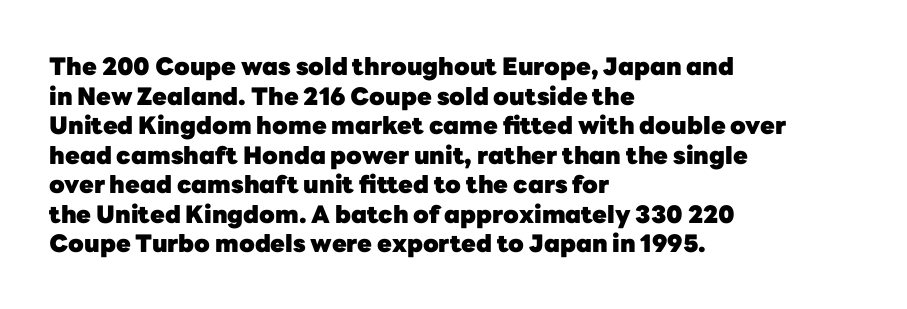
Nobody drew a line under any word here. The lettering stays uniformly vertical, giving the passage a roman look. Each word holds together tightly as a unit, with standard inter-letter gaps. A student would call this left alignment; a typographer would say flush left, rag right. Typographic density is high because the face is bold.
